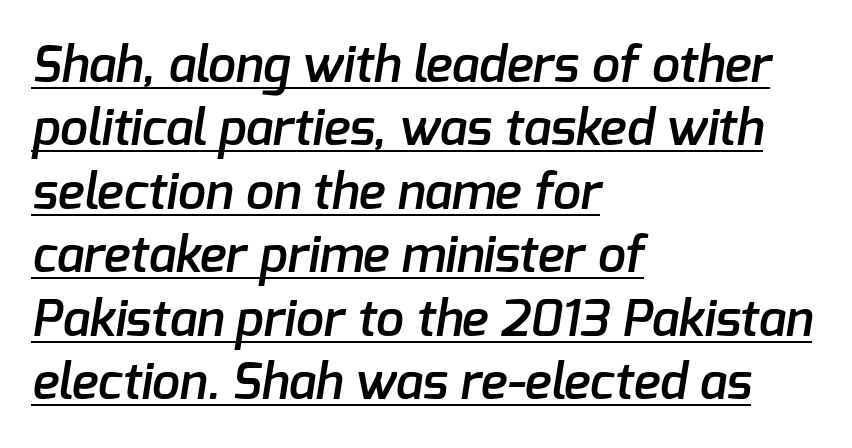
{"serif": "no", "bold": "semi", "weight": "semibold", "width": "normal", "stroke_contrast": "low", "x_height": "medium", "monospaced": "no", "underline": "yes", "align": "left", "line_spacing": "normal", "line_spacing_ratio": 1.27, "letter_spacing": "normal", "letter_spacing_em": 0.0, "glyph_px": 50}
